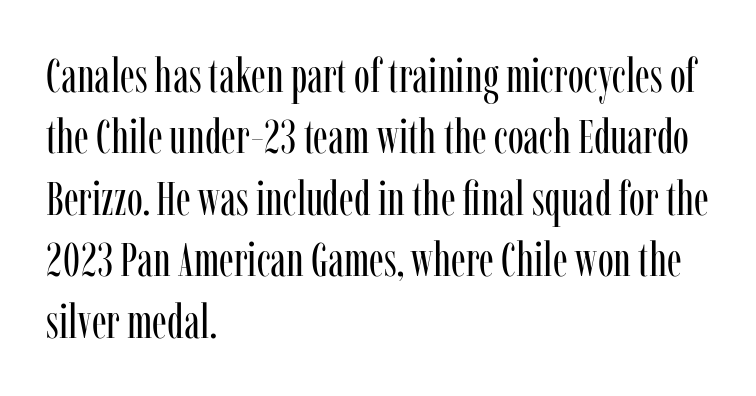
Q: Is the text bold? A: No.
Q: Is the text italic (slanted)? A: No, it is upright.
Q: Is the typeface a serif or a sans-serif typeface? A: Serif.
Q: Is the text underlined? A: No.
Q: How is the paragraph aligned? A: Left-aligned.
Q: Is the spacing between letters normal or unusually wide? A: Normal.
Q: Is the spacing between lines tight, normal or loose? A: Normal.
Q: Width (condensed, normal, or wide)? A: Condensed.
Q: Stroke contrast? A: Low.
Q: x-height? A: Medium.
Q: Monospaced? A: No.
